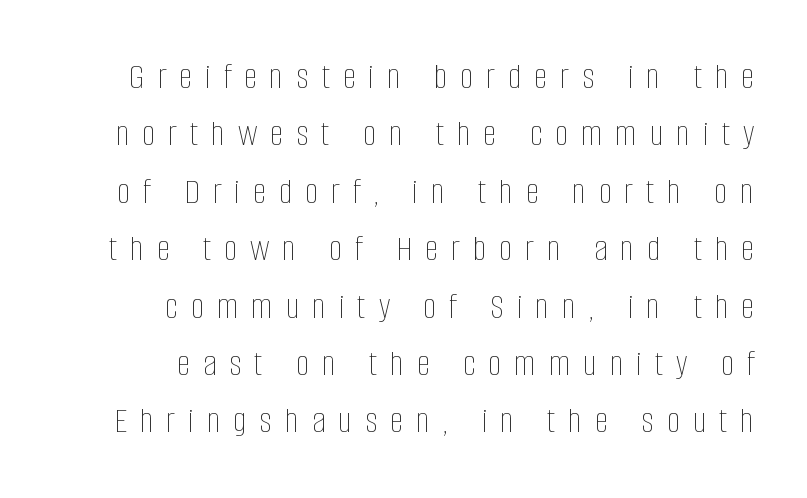
Caption: face not bold, strokes unweighted. Proportional: the letters do not fall into vertical columns. Letter spacing: wide. If you drew a line through each stem, it would be perfectly vertical. What's the leading like? Ordinary, nothing unusual.
